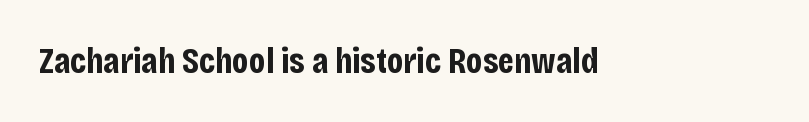
This rendering leaves character spacing at its baseline value. No word sits above an underline. Ordinary non-slanted type is in use. A typesetter would call this proportional, since set widths differ per character. Thick stems and heavy bowls — unmistakably bold.
